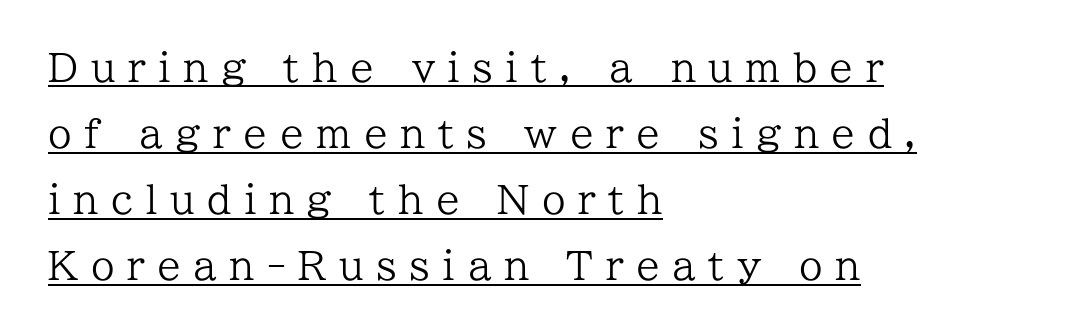
{"serif": "yes", "italic": "no", "bold": "no", "weight": "regular", "width": "normal", "stroke_contrast": "low", "x_height": "medium", "monospaced": "no", "underline": "yes", "align": "left", "line_spacing_ratio": 1.74, "letter_spacing": "wide", "letter_spacing_em": 0.33, "glyph_px": 38}
